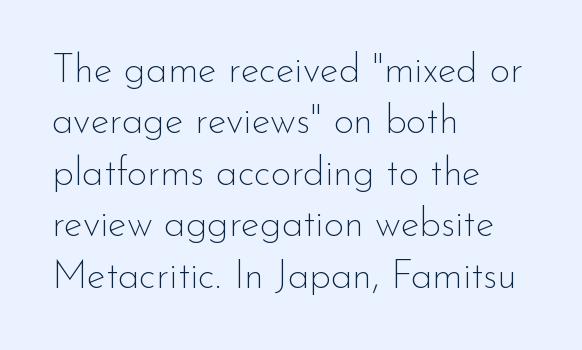
The image shows 39 px thin sans-serif type, upright; set left-aligned, normal line spacing (1.32x), normal letter spacing, not underlined; low stroke contrast and a small x-height.
